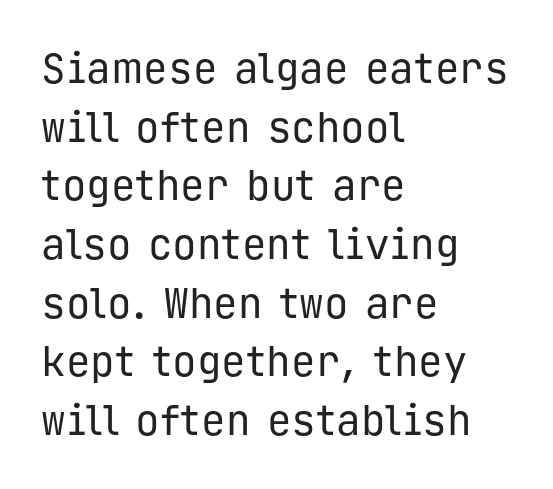
{"serif": "no", "italic": "no", "bold": "no", "weight": "regular", "width": "normal", "stroke_contrast": "low", "x_height": "medium", "monospaced": "yes", "underline": "no", "align": "left", "line_spacing": "normal", "line_spacing_ratio": 1.43, "letter_spacing": "normal", "letter_spacing_em": 0.0, "glyph_px": 41}
